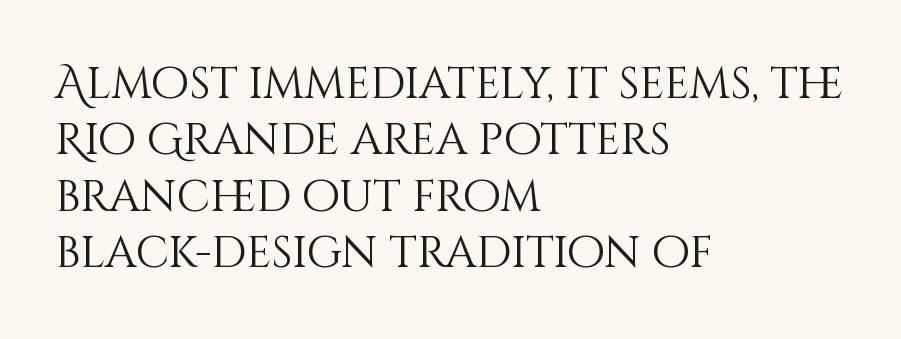
No word sits above an underline. This rendering uses left alignment, leaving the right contour irregular. Rows of type keep a routine distance in the vertical direction. Each letter keeps its own natural width here, so spacing adapts to shape. In terms of letterspacing, this is plain default setting. The lettering stays uniformly vertical, giving the passage a roman look.
